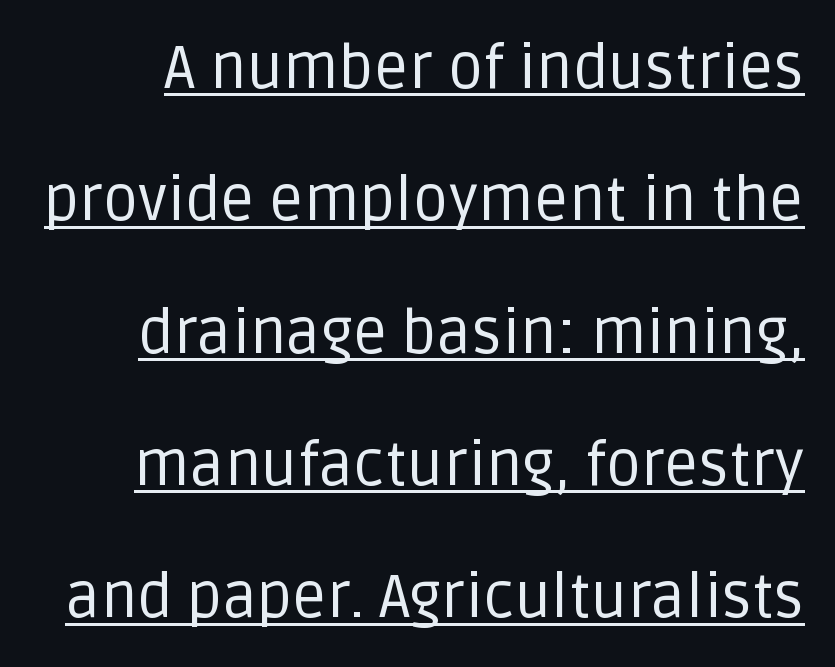
Q: Is the text bold? A: No.
Q: Is the text italic (slanted)? A: No, it is upright.
Q: Is the typeface a serif or a sans-serif typeface? A: Sans-serif.
Q: Is the text underlined? A: Yes.
Q: Is the spacing between letters normal or unusually wide? A: Normal.
Q: Is the spacing between lines tight, normal or loose? A: Loose.
Q: Width (condensed, normal, or wide)? A: Normal.
Q: Stroke contrast? A: Low.
Q: x-height? A: Large.
Q: Monospaced? A: No.
